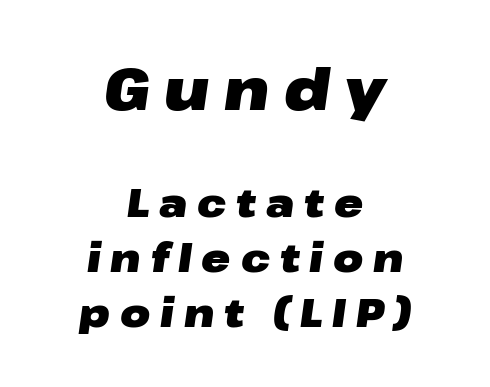
{"italic": "yes", "lean": "right", "slant_degrees": 8, "bold": "yes", "weight": "heavy", "width": "wide", "stroke_contrast": "low", "x_height": "medium", "monospaced": "no", "underline": "no", "align": "center", "line_spacing": "normal", "line_spacing_ratio": 1.41, "letter_spacing": "wide", "letter_spacing_em": 0.25, "larger_block": "first", "size_ratio": 1.49, "glyph_px": 58}
